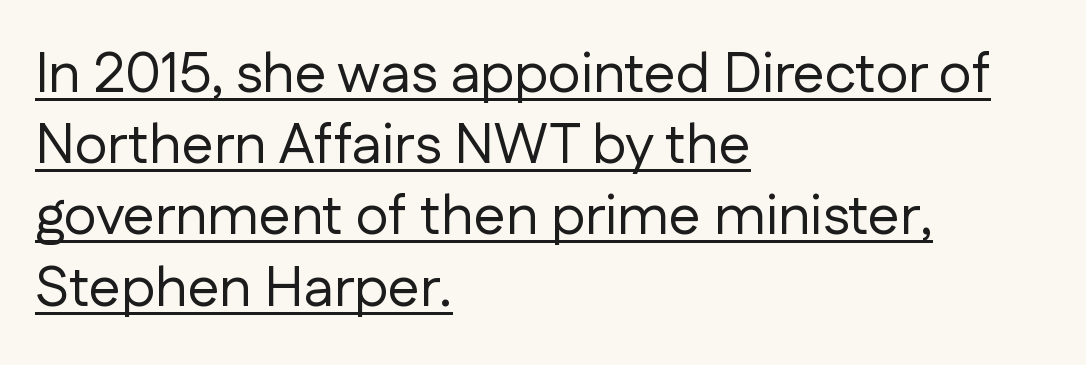
Looks like someone drew a line under every word here. The typeface has the unassuming heft of standard copy or less. Character widths vary here, with narrow letters taking less room than wide ones. Baseline-to-baseline distance is the conventional proportion of letter height.
